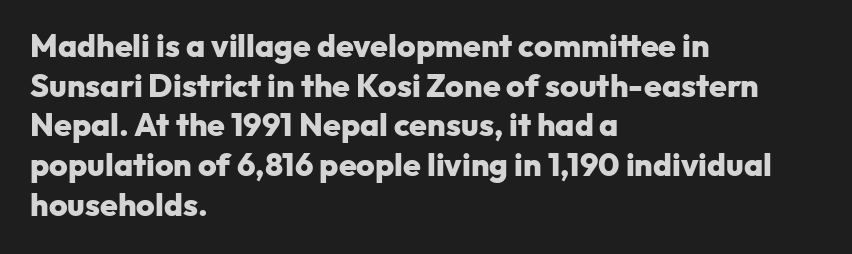
Q: Is the text bold? A: Yes.
Q: Is the text italic (slanted)? A: No, it is upright.
Q: Is the typeface a serif or a sans-serif typeface? A: Sans-serif.
Q: Is the text underlined? A: No.
Q: How is the paragraph aligned? A: Left-aligned.
Q: Is the spacing between letters normal or unusually wide? A: Normal.
Q: Width (condensed, normal, or wide)? A: Normal.
Q: Stroke contrast? A: Low.
Q: x-height? A: Medium.
Q: Monospaced? A: No.
